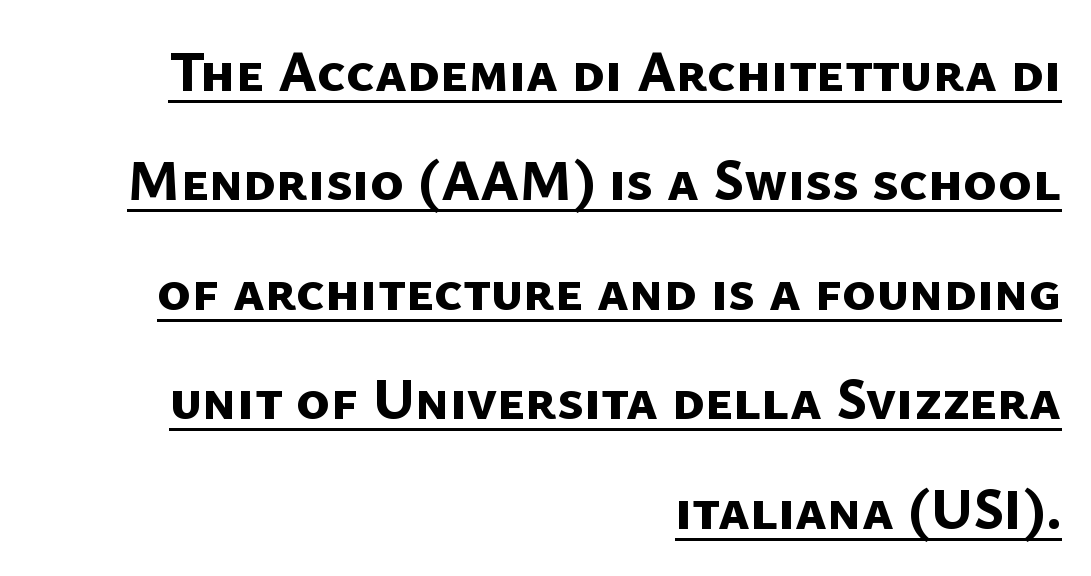
Pretty heavy lettering here — definitely bold. Each letter keeps its own natural width here, so spacing adapts to shape. The string is rendered with underlining switched on. Grotesque or geometric, the face here clearly has no serifs. Here the glyphs are tracked normally, forming tight word shapes.
